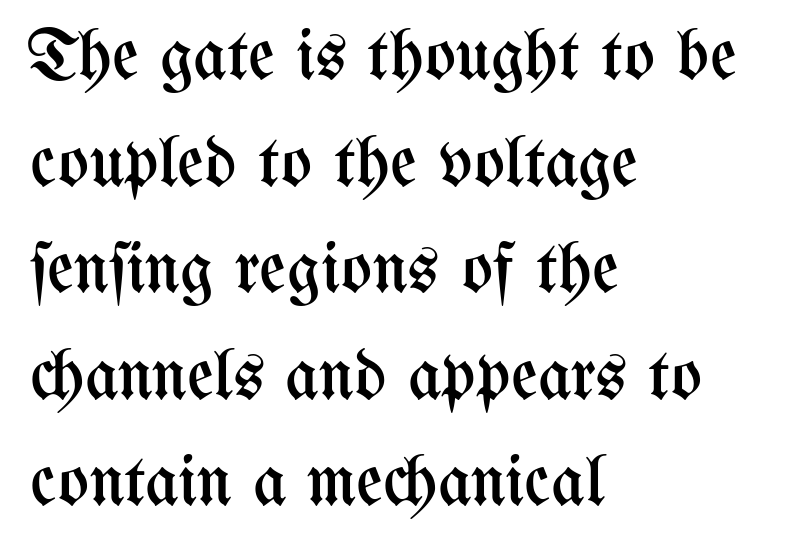
{"italic": "no", "bold": "no", "weight": "regular", "width": "condensed", "stroke_contrast": "medium", "x_height": "medium", "monospaced": "no", "underline": "no", "align": "left", "line_spacing": "normal", "line_spacing_ratio": 1.46, "letter_spacing": "normal", "letter_spacing_em": 0.0, "glyph_px": 73}
